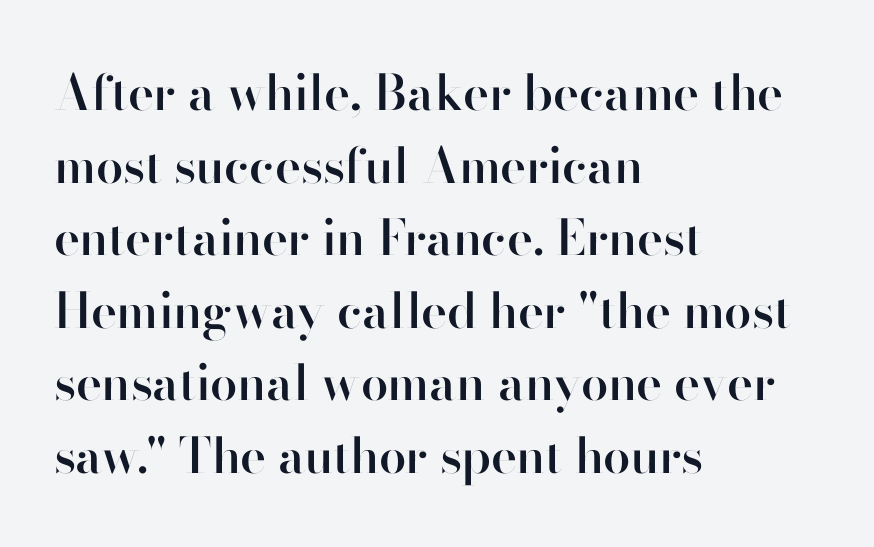
The image shows 49 px semibold sans-serif type, upright; set left-aligned, normal line spacing (1.48x), normal letter spacing, not underlined; high stroke contrast and a small x-height.
